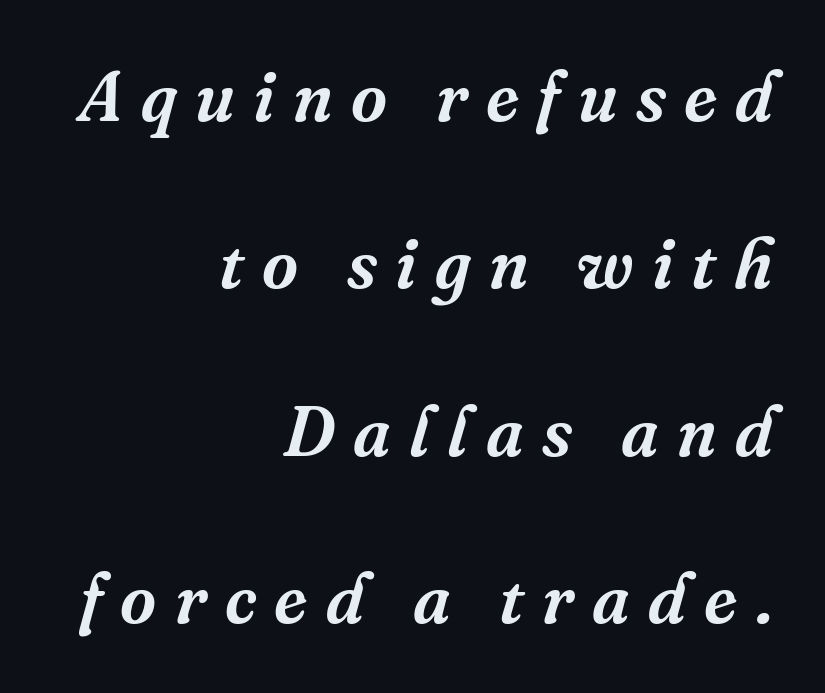
Q: Is the text italic (slanted)? A: Yes, it leans right by about 16 degrees.
Q: Is the typeface a serif or a sans-serif typeface? A: Serif.
Q: Is the text underlined? A: No.
Q: How is the paragraph aligned? A: Right-aligned.
Q: Is the spacing between letters normal or unusually wide? A: Unusually wide.
Q: Is the spacing between lines tight, normal or loose? A: Loose.
Q: Width (condensed, normal, or wide)? A: Normal.
Q: Stroke contrast? A: Medium.
Q: x-height? A: Medium.
Q: Monospaced? A: No.
